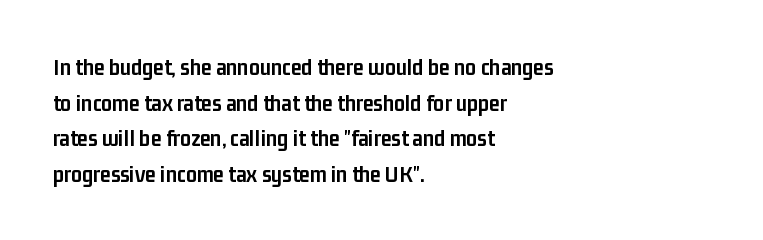
Its strokes are broad and dark, the hallmark of bold type. Short and long lines alike share a common starting point at left. Reading down the column, the eye jumps a familiar distance to each next line. Bare-footed words on every line.
